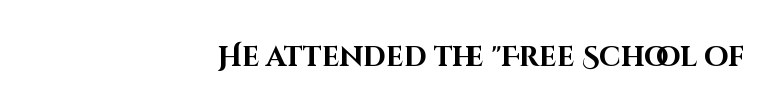
Q: Is the text bold? A: Yes.
Q: Is the text italic (slanted)? A: No, it is upright.
Q: Is the typeface a serif or a sans-serif typeface? A: Sans-serif.
Q: Is the text underlined? A: No.
Q: How is the paragraph aligned? A: Right-aligned.
Q: Is the spacing between letters normal or unusually wide? A: Normal.
Q: Width (condensed, normal, or wide)? A: Normal.
Q: Stroke contrast? A: High.
Q: x-height? A: Large.
Q: Monospaced? A: No.
